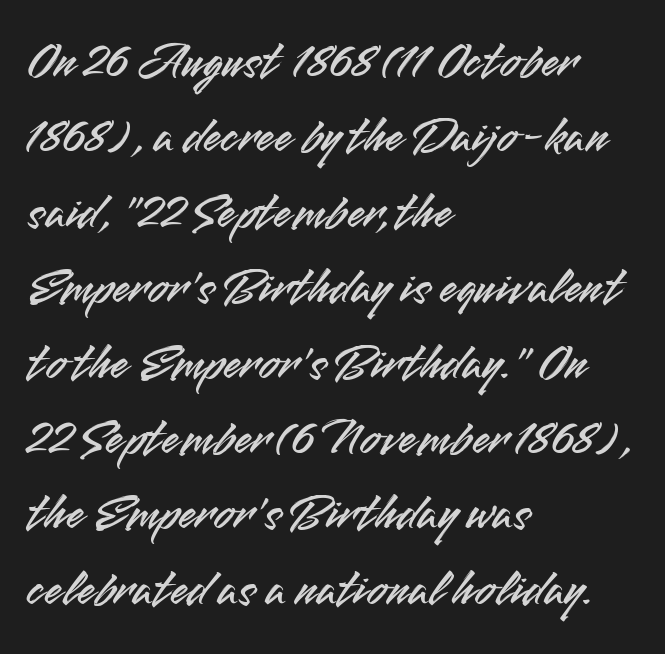
Q: Is the text italic (slanted)? A: Yes.
Q: Is the typeface a serif or a sans-serif typeface? A: Sans-serif.
Q: Is the text underlined? A: No.
Q: How is the paragraph aligned? A: Left-aligned.
Q: Is the spacing between letters normal or unusually wide? A: Normal.
Q: Is the spacing between lines tight, normal or loose? A: Normal.
Q: Width (condensed, normal, or wide)? A: Normal.
Q: Stroke contrast? A: Medium.
Q: x-height? A: Small.
Q: Monospaced? A: No.
